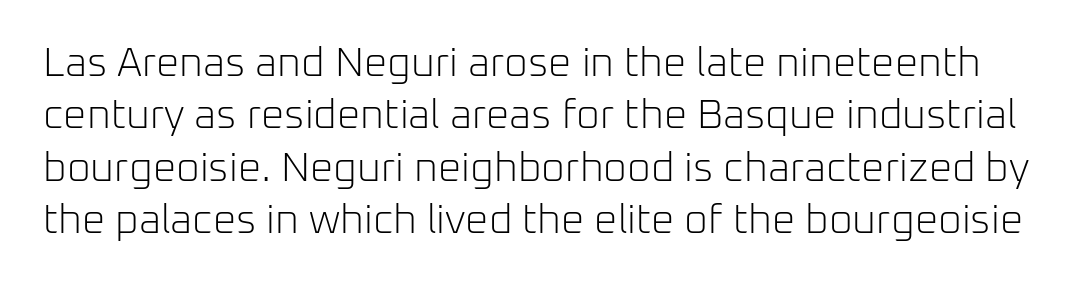
The image shows 41 px light sans-serif type, upright; set normal line spacing (1.28x), normal letter spacing, not underlined; low stroke contrast and a medium x-height.
